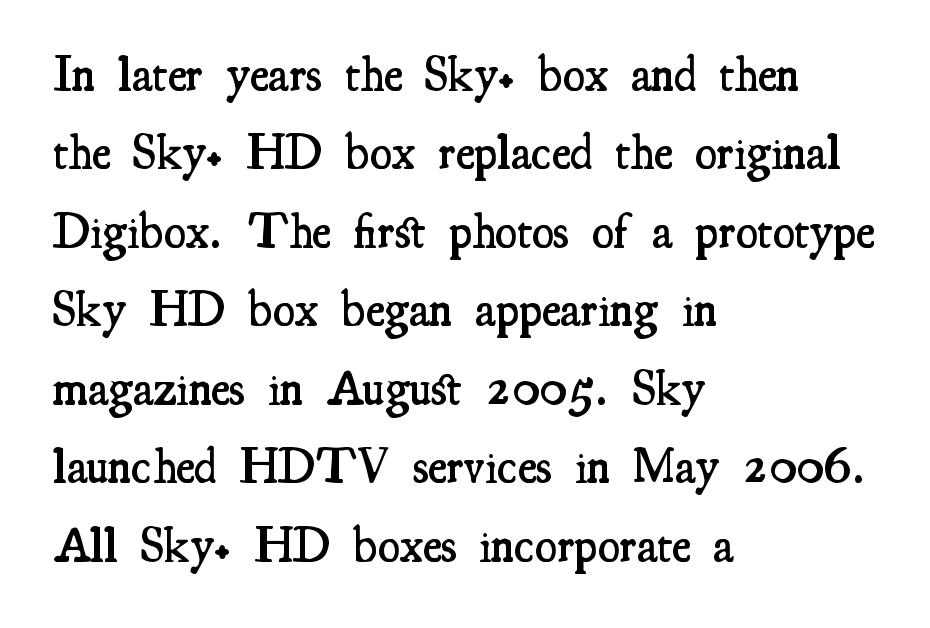
Q: Is the text bold? A: Semi-bold.
Q: Is the text italic (slanted)? A: No, it is upright.
Q: Is the typeface a serif or a sans-serif typeface? A: Serif.
Q: Is the text underlined? A: No.
Q: How is the paragraph aligned? A: Left-aligned.
Q: Is the spacing between letters normal or unusually wide? A: Normal.
Q: Is the spacing between lines tight, normal or loose? A: Normal.
Q: Width (condensed, normal, or wide)? A: Condensed.
Q: Stroke contrast? A: Medium.
Q: x-height? A: Small.
Q: Monospaced? A: No.
